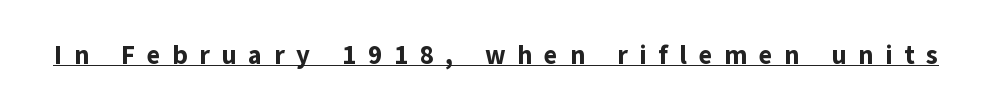
The image shows 26 px bold type, upright; set unusually wide letter spacing (+0.45 em), underlined.
